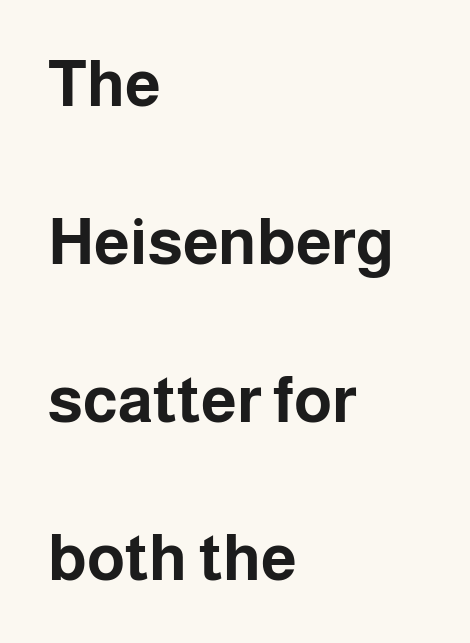
Q: Is the text bold? A: Yes.
Q: Is the text italic (slanted)? A: No, it is upright.
Q: Is the typeface a serif or a sans-serif typeface? A: Sans-serif.
Q: Is the text underlined? A: No.
Q: How is the paragraph aligned? A: Left-aligned.
Q: Is the spacing between letters normal or unusually wide? A: Normal.
Q: Is the spacing between lines tight, normal or loose? A: Loose.
Q: Width (condensed, normal, or wide)? A: Normal.
Q: Stroke contrast? A: Low.
Q: x-height? A: Medium.
Q: Monospaced? A: No.
